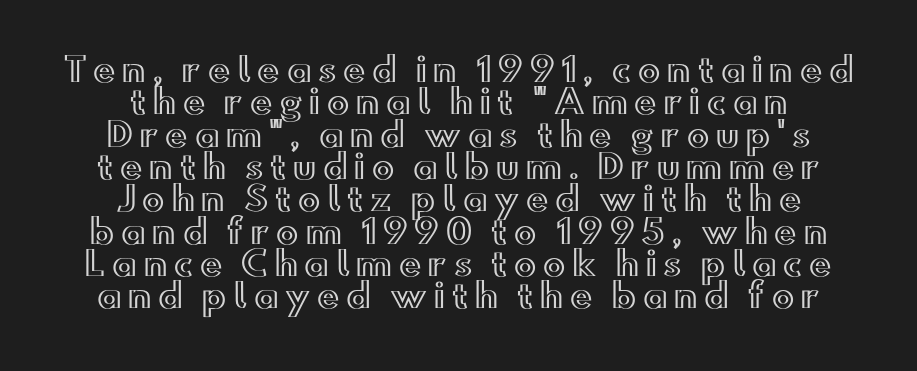
{"italic": "no", "width": "wide", "x_height": "small", "monospaced": "no", "underline": "no", "align": "center", "line_spacing": "tight", "line_spacing_ratio": 0.98, "letter_spacing": "wide", "letter_spacing_em": 0.21, "glyph_px": 33}
